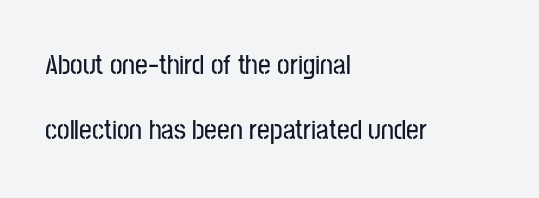
Default kerning and tracking; the words read as compact shapes. Proportional: the letters do not fall into vertical columns. Horizontally, the lines are justified to the leading edge only. The leading is generous, giving the passage an open texture. Characters remain perfectly vertical along every line.
